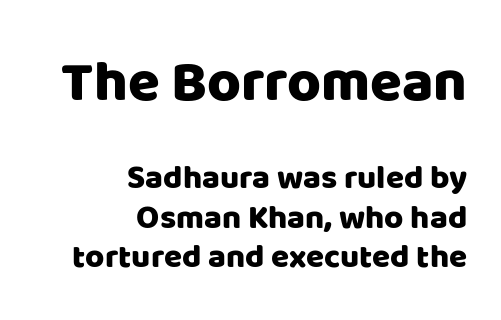
{"serif": "no", "italic": "no", "width": "normal", "stroke_contrast": "low", "x_height": "large", "monospaced": "no", "underline": "no", "align": "right", "line_spacing_ratio": 1.2, "letter_spacing": "normal", "letter_spacing_em": 0.0, "larger_block": "first", "size_ratio": 1.76, "glyph_px": 58}
